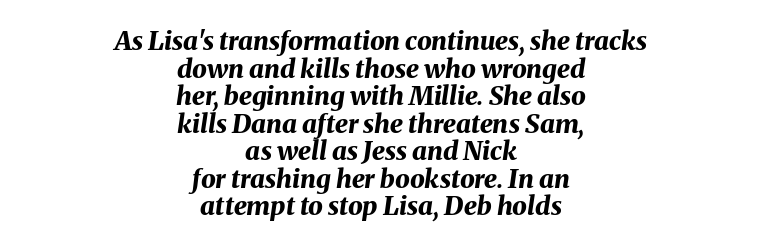
One-word summary of the alignment: center. Honestly, the rows look squashed on top of each other. These lines were composed using italics. Stroke thickness is high; the sample reads as a true bold.
